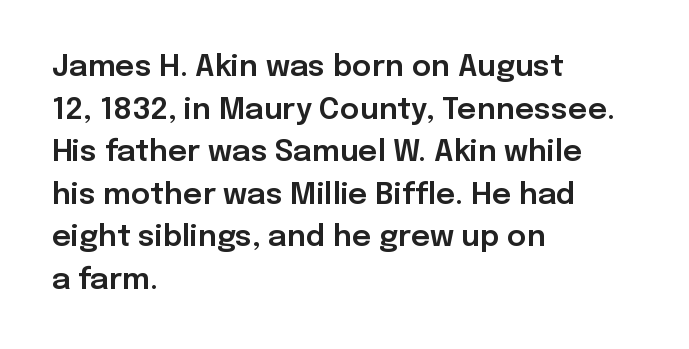
The image shows 30 px sans-serif type, upright; set left-aligned, normal line spacing (1.42x), normal letter spacing, not underlined; low stroke contrast and a medium x-height.
